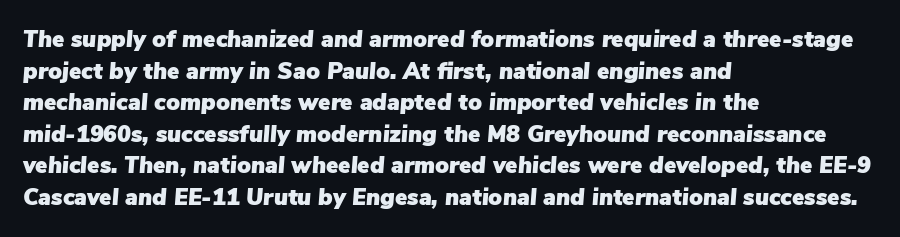
{"italic": "yes", "lean": "right", "slant_degrees": 5, "underline": "no", "align": "left", "line_spacing": "normal", "line_spacing_ratio": 1.37, "letter_spacing": "normal", "letter_spacing_em": 0.0, "glyph_px": 23}
